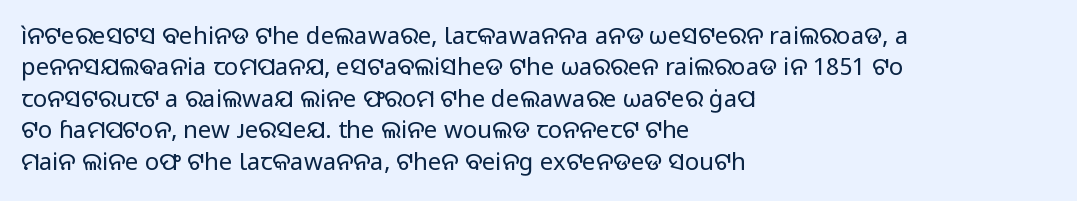
{"italic": "no", "bold": "no", "underline": "no", "align": "left", "line_spacing": "normal", "line_spacing_ratio": 1.31, "letter_spacing": "normal", "letter_spacing_em": 0.0, "glyph_px": 24}
